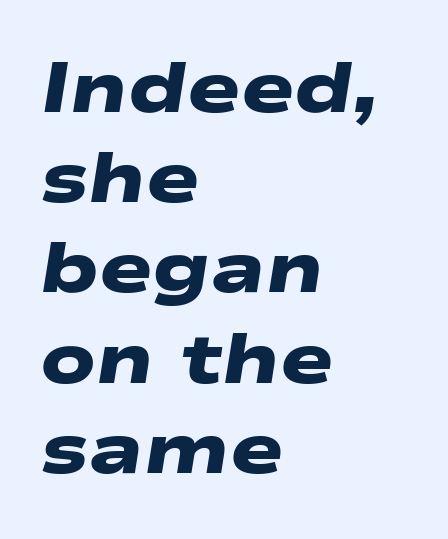
The image shows 71 px heavy, wide sans-serif type; set left-aligned, normal line spacing (1.27x), normal letter spacing, not underlined; low stroke contrast and a medium x-height.
